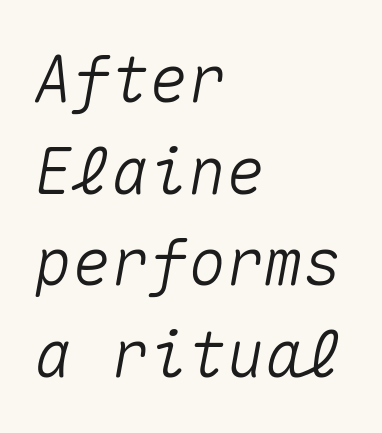
The image shows 64 px text type, italic (leaning right), monospaced; set left-aligned, normal line spacing (1.43x), normal letter spacing, not underlined; medium stroke contrast and a medium x-height.
